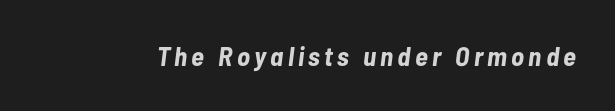
The image shows 27 px bold type, italic (leaning right); set not underlined.
